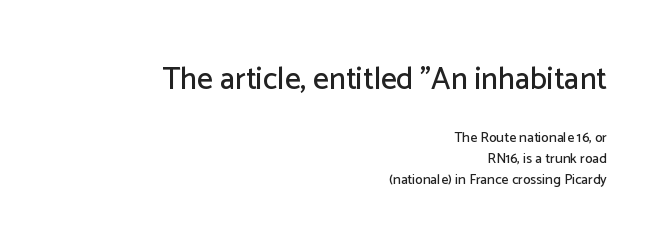
Q: Is the text italic (slanted)? A: No, it is upright.
Q: Is the typeface a serif or a sans-serif typeface? A: Sans-serif.
Q: Is the text underlined? A: No.
Q: How is the paragraph aligned? A: Right-aligned.
Q: Is the spacing between letters normal or unusually wide? A: Normal.
Q: Is the spacing between lines tight, normal or loose? A: Normal.
Q: Which block of text is set in a larger size, the first (top) or the second (bottom)? A: The first (top) one.
Q: Width (condensed, normal, or wide)? A: Normal.
Q: Stroke contrast? A: Low.
Q: x-height? A: Medium.
Q: Monospaced? A: No.
